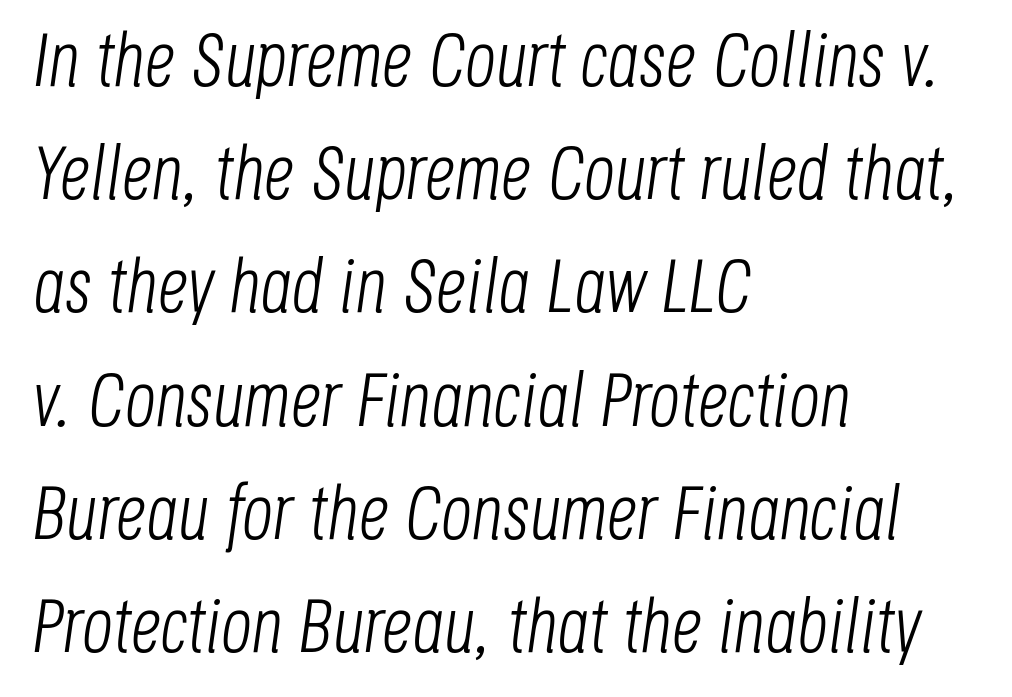
The image shows 76 px light, condensed type, italic (leaning right); set left-aligned, normal line spacing (1.49x), normal letter spacing, not underlined; low stroke contrast and a large x-height.
